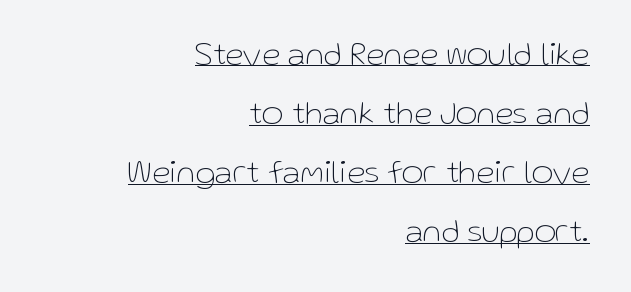
Q: Is the text bold? A: No.
Q: Is the text italic (slanted)? A: No, it is upright.
Q: Is the typeface a serif or a sans-serif typeface? A: Sans-serif.
Q: Is the text underlined? A: Yes.
Q: How is the paragraph aligned? A: Right-aligned.
Q: Is the spacing between letters normal or unusually wide? A: Normal.
Q: Width (condensed, normal, or wide)? A: Normal.
Q: Stroke contrast? A: Low.
Q: x-height? A: Medium.
Q: Monospaced? A: No.
